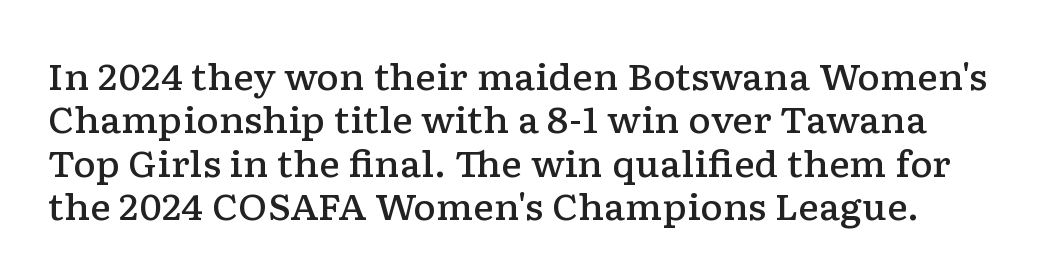
Q: Is the text bold? A: Semi-bold.
Q: Is the text italic (slanted)? A: No, it is upright.
Q: Is the typeface a serif or a sans-serif typeface? A: Serif.
Q: Is the text underlined? A: No.
Q: Is the spacing between letters normal or unusually wide? A: Normal.
Q: Width (condensed, normal, or wide)? A: Wide.
Q: Stroke contrast? A: Low.
Q: x-height? A: Medium.
Q: Monospaced? A: No.
